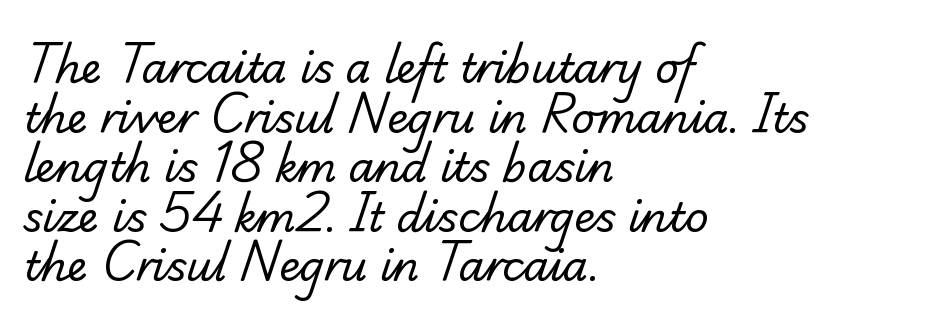
Q: Is the text bold? A: No.
Q: Is the typeface a serif or a sans-serif typeface? A: Serif.
Q: Is the text underlined? A: No.
Q: How is the paragraph aligned? A: Left-aligned.
Q: Is the spacing between letters normal or unusually wide? A: Normal.
Q: Width (condensed, normal, or wide)? A: Normal.
Q: Stroke contrast? A: Low.
Q: x-height? A: Small.
Q: Monospaced? A: No.
